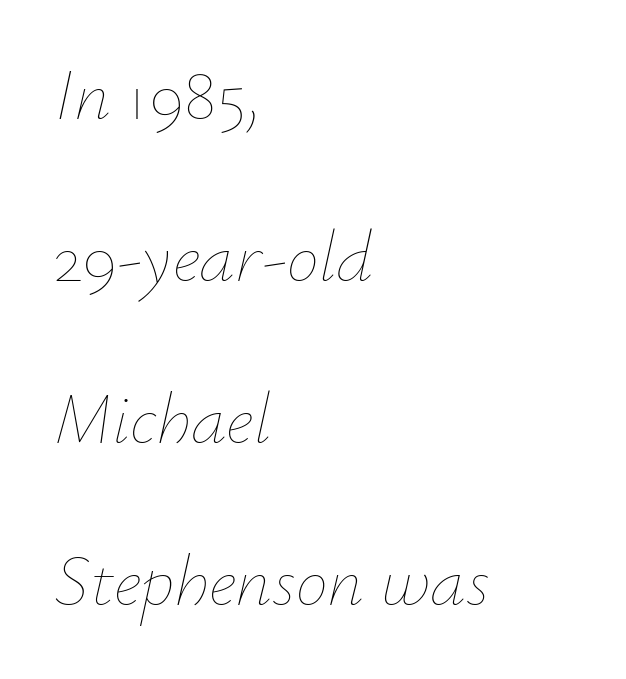
{"italic": "yes", "lean": "right", "slant_degrees": 12, "bold": "no", "weight": "thin", "width": "normal", "stroke_contrast": "low", "x_height": "small", "monospaced": "no", "underline": "no", "align": "left", "line_spacing": "loose", "line_spacing_ratio": 2.25, "letter_spacing": "normal", "letter_spacing_em": 0.0, "glyph_px": 72}
